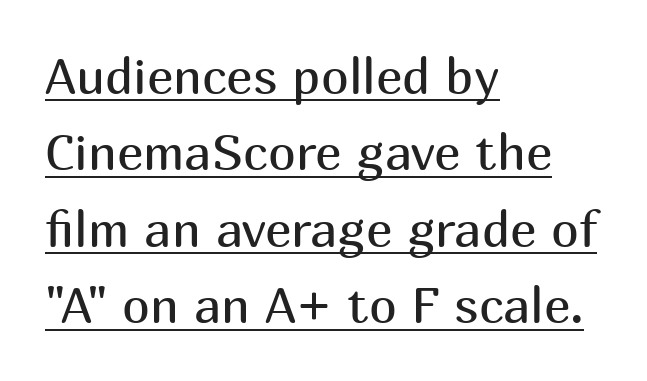
Tracking value appears to be zero — textbook default spacing. Casual observation: everything's shoved over to the left. Italic? Not at all — the glyphs are vertical. Bold? No — there's no thickening of the strokes. Looks like regular typesetting: each glyph gets only the width it needs. The rendering uses the underline text-decoration.
